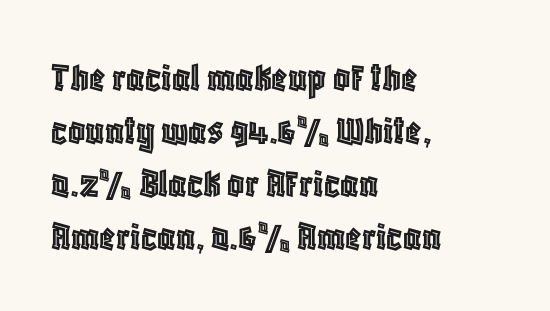
Leftover space on each line is placed entirely after the last word. The rendering uses a moderate line-height, typical for paragraphs. Each word holds together tightly as a unit, with standard inter-letter gaps. You can tell it's not italic because the verticals are truly vertical.
